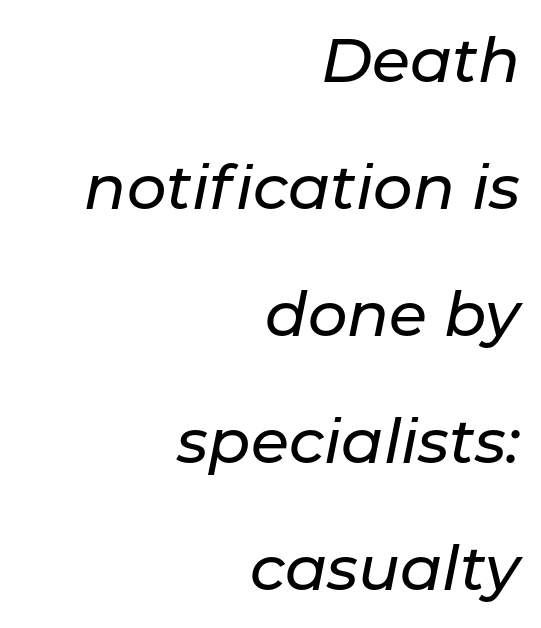
The text carries the slant typical of an italic or oblique font. Vertically, the passage feels expansive, rows floating well apart. Clear beneath every line of the passage. The rag falls on the left side of this text block.
